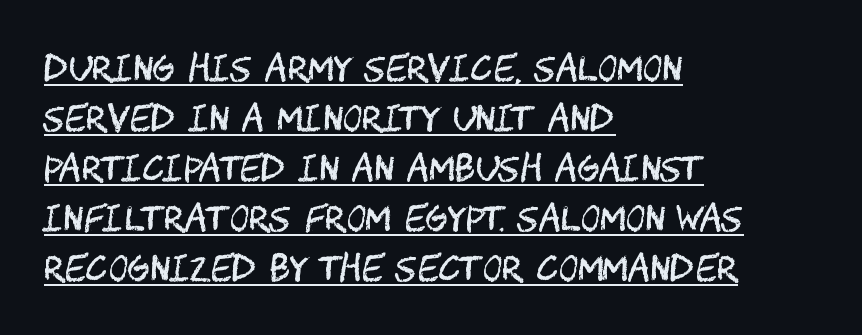
Q: Is the text bold? A: No.
Q: Is the text italic (slanted)? A: No, it is upright.
Q: Is the typeface a serif or a sans-serif typeface? A: Sans-serif.
Q: Is the text underlined? A: Yes.
Q: How is the paragraph aligned? A: Left-aligned.
Q: Is the spacing between letters normal or unusually wide? A: Normal.
Q: Is the spacing between lines tight, normal or loose? A: Normal.
Q: Width (condensed, normal, or wide)? A: Condensed.
Q: Stroke contrast? A: Medium.
Q: x-height? A: Large.
